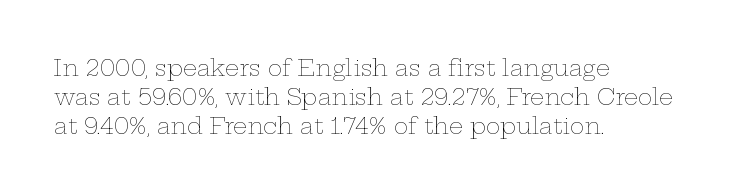
Q: Is the text bold? A: No.
Q: Is the text italic (slanted)? A: No, it is upright.
Q: Is the text underlined? A: No.
Q: How is the paragraph aligned? A: Left-aligned.
Q: Is the spacing between letters normal or unusually wide? A: Normal.
Q: Is the spacing between lines tight, normal or loose? A: Normal.
